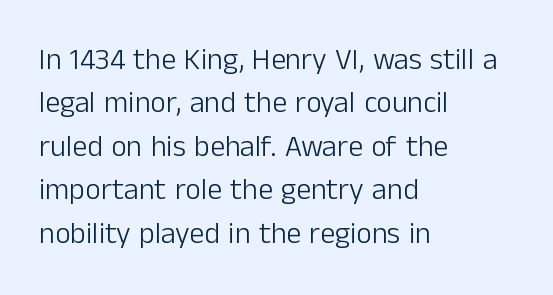
The image shows 30 px light sans-serif type, upright; set left-aligned, normal line spacing (1.45x), normal letter spacing, not underlined; low stroke contrast and a medium x-height.
